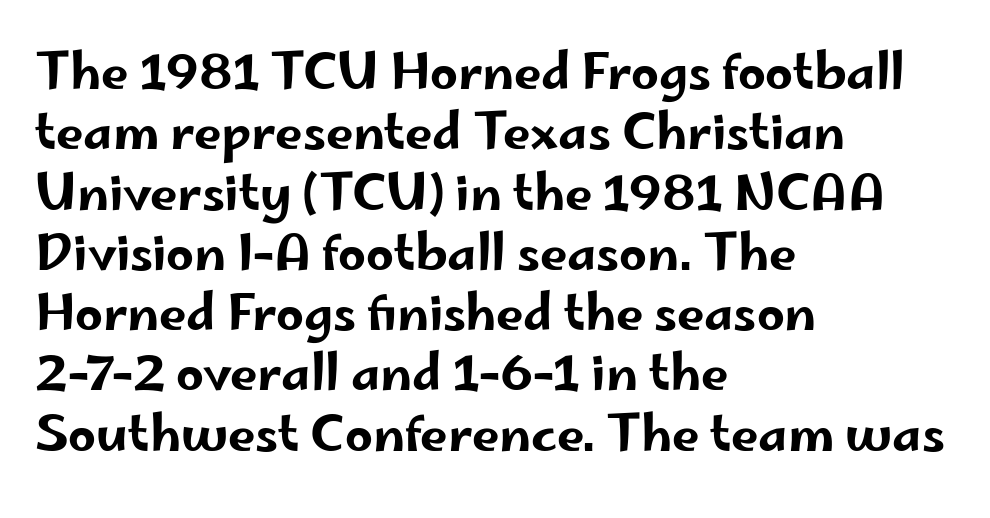
Q: Is the text italic (slanted)? A: No, it is upright.
Q: Is the typeface a serif or a sans-serif typeface? A: Sans-serif.
Q: Is the text underlined? A: No.
Q: How is the paragraph aligned? A: Left-aligned.
Q: Is the spacing between letters normal or unusually wide? A: Normal.
Q: Width (condensed, normal, or wide)? A: Wide.
Q: Stroke contrast? A: Low.
Q: x-height? A: Small.
Q: Monospaced? A: No.
